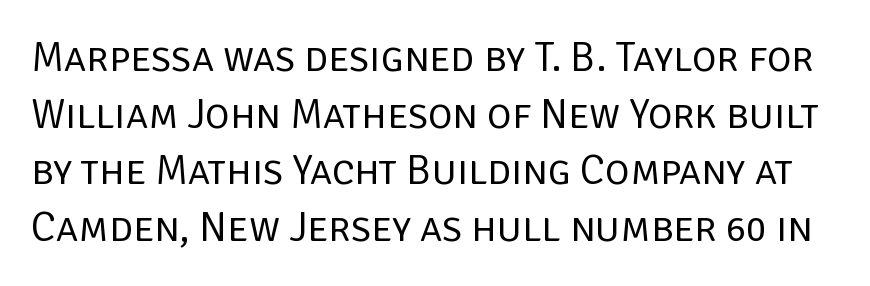
This rendering employs a face without finishing strokes, i.e., a sans-serif. Words appear dense and cohesive because spacing is normal. Nope, not italic — everything's standing straight. The block of text has a typical density, with ordinary space between rows.
